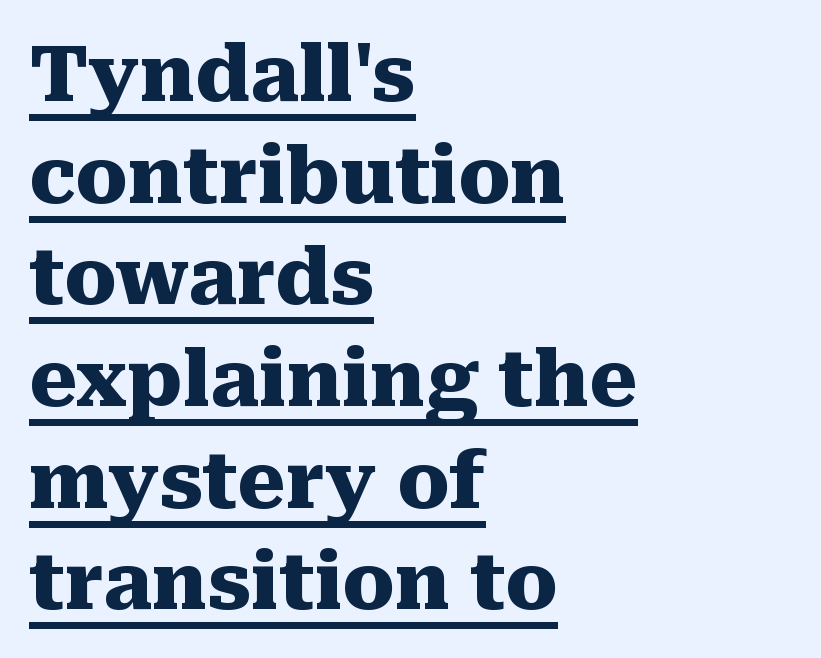
These lines carry a lot of weight — the face is fully bold. Somebody hit Ctrl+U on this one — the words are underlined. Compared with typical paragraphs, the rows here are spaced about the same. Here the designer chose a conventional face with non-uniform glyph widths. Examine the stroke ends and you'll spot serifs.
